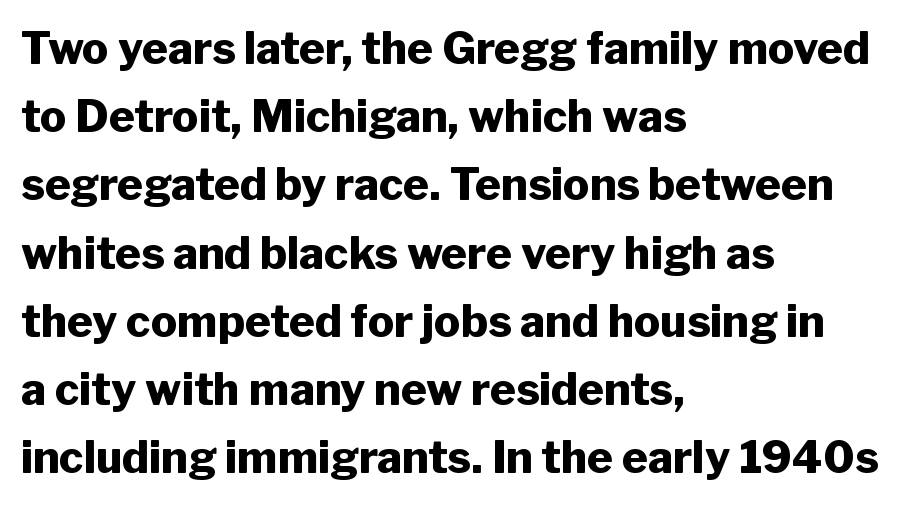
The image shows 44 px heavy sans-serif type, upright; set left-aligned, normal line spacing (1.55x), normal letter spacing, not underlined; low stroke contrast and a medium x-height.
